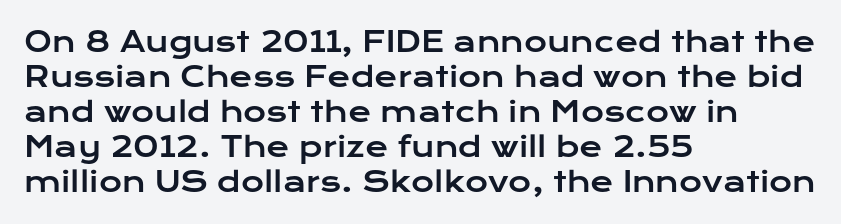
{"serif": "no", "italic": "no", "width": "wide", "stroke_contrast": "low", "x_height": "medium", "monospaced": "no", "underline": "no", "align": "left", "line_spacing": "normal", "line_spacing_ratio": 1.25, "letter_spacing": "normal", "letter_spacing_em": 0.0, "glyph_px": 28}
